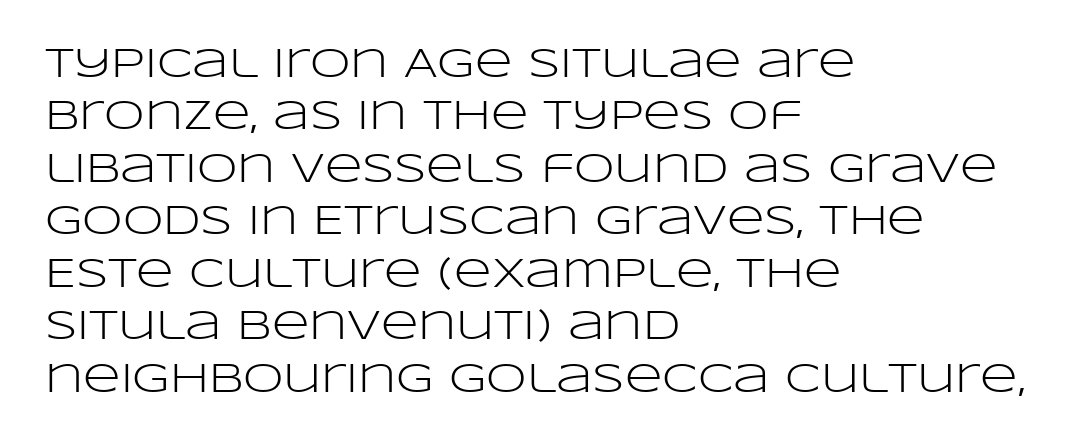
{"serif": "no", "italic": "no", "bold": "no", "weight": "light", "width": "wide", "stroke_contrast": "low", "x_height": "large", "monospaced": "no", "underline": "no", "align": "left", "line_spacing": "normal", "line_spacing_ratio": 1.28, "letter_spacing": "normal", "letter_spacing_em": 0.0, "glyph_px": 41}
